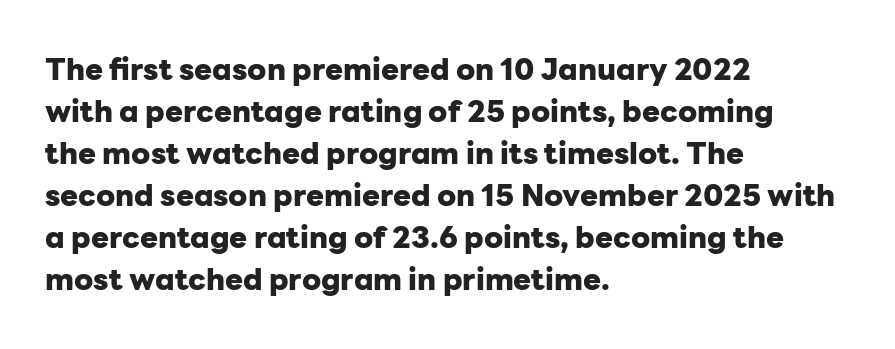
Q: Is the text bold? A: Yes.
Q: Is the text italic (slanted)? A: No, it is upright.
Q: Is the typeface a serif or a sans-serif typeface? A: Sans-serif.
Q: Is the text underlined? A: No.
Q: How is the paragraph aligned? A: Left-aligned.
Q: Is the spacing between letters normal or unusually wide? A: Normal.
Q: Is the spacing between lines tight, normal or loose? A: Normal.
Q: Width (condensed, normal, or wide)? A: Normal.
Q: Stroke contrast? A: Low.
Q: x-height? A: Medium.
Q: Monospaced? A: No.
